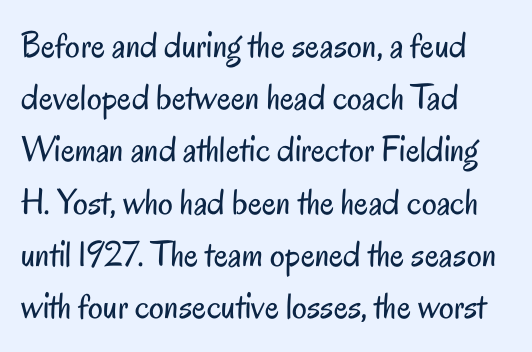
Q: Is the text bold? A: No.
Q: Is the text italic (slanted)? A: No, it is upright.
Q: Is the typeface a serif or a sans-serif typeface? A: Sans-serif.
Q: Is the text underlined? A: No.
Q: How is the paragraph aligned? A: Left-aligned.
Q: Is the spacing between letters normal or unusually wide? A: Normal.
Q: Is the spacing between lines tight, normal or loose? A: Normal.
Q: Width (condensed, normal, or wide)? A: Condensed.
Q: Stroke contrast? A: Low.
Q: x-height? A: Small.
Q: Monospaced? A: No.
